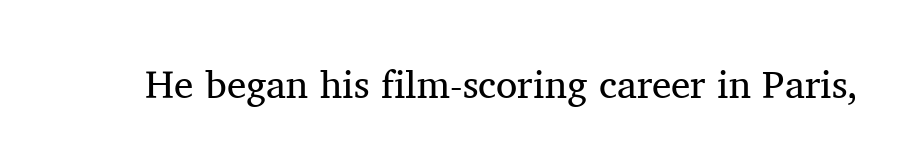
The image shows 39 px regular-weight serif type, upright; set normal letter spacing, not underlined; medium stroke contrast and a medium x-height.
